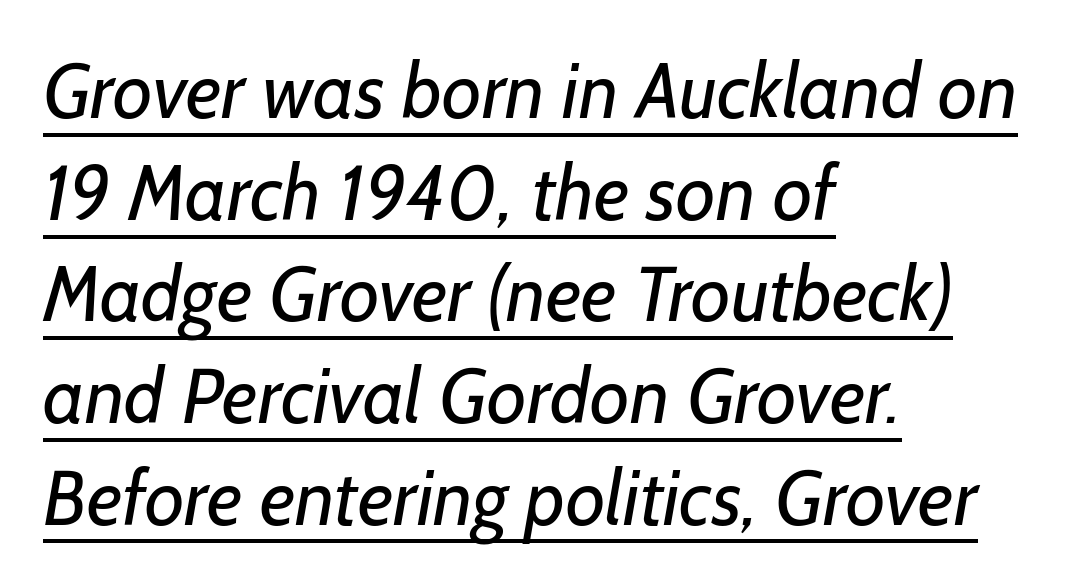
Is this a fixed-width face? No — the glyphs have proportional, varying widths. The space between consecutive lines is moderate. A typesetter would call this zero additional tracking. A light-to-regular cut is what we see here. Typographically, this falls in the sans-serif category. Where is the straight margin? On the left.
